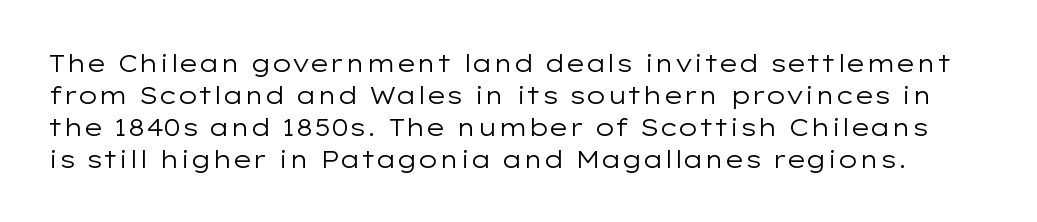
The image shows 24 px text type, upright; set normal line spacing (1.33x), normal letter spacing, not underlined.
